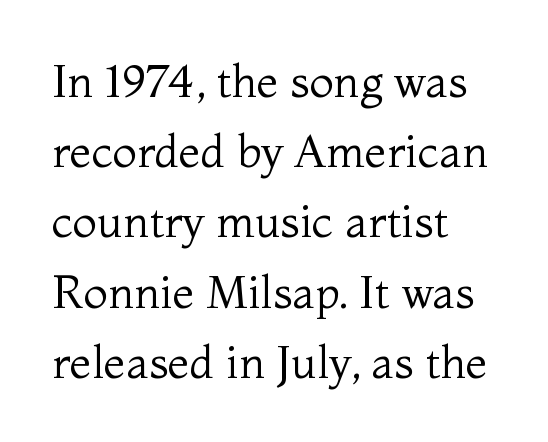
The image shows 45 px regular-weight serif type, upright; set left-aligned, normal line spacing (1.56x), normal letter spacing, not underlined; medium stroke contrast and a medium x-height.
